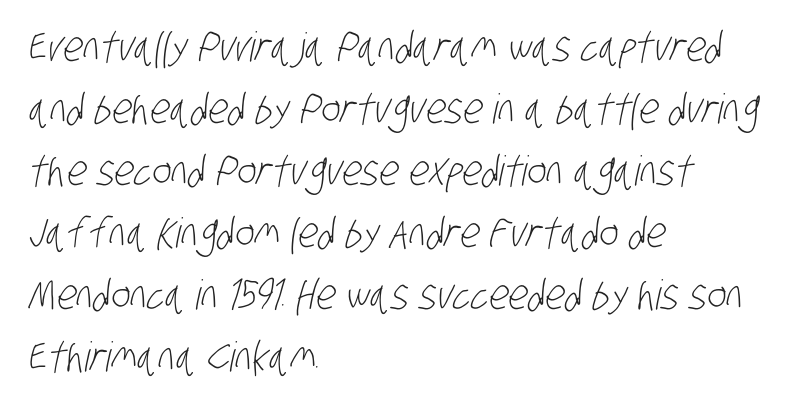
{"serif": "no", "bold": "no", "weight": "light", "width": "condensed", "stroke_contrast": "low", "x_height": "large", "monospaced": "no", "underline": "no", "align": "left", "line_spacing": "normal", "line_spacing_ratio": 1.51, "letter_spacing": "normal", "letter_spacing_em": 0.0, "glyph_px": 41}
